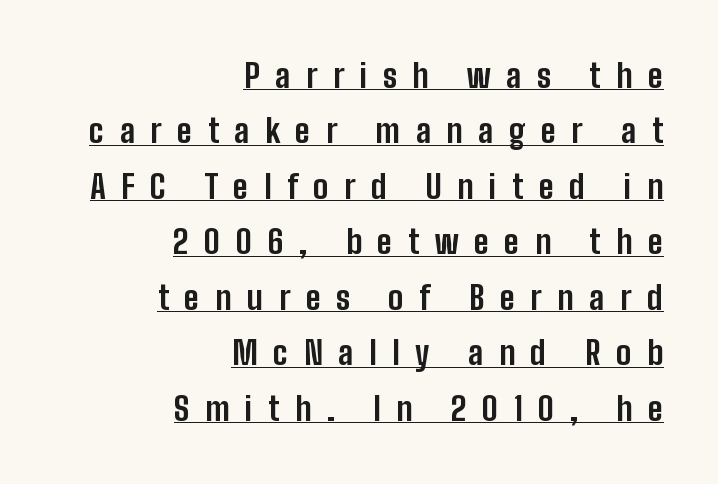
Q: Is the text bold? A: Yes.
Q: Is the text italic (slanted)? A: No, it is upright.
Q: Is the typeface a serif or a sans-serif typeface? A: Sans-serif.
Q: Is the text underlined? A: Yes.
Q: How is the paragraph aligned? A: Right-aligned.
Q: Is the spacing between letters normal or unusually wide? A: Unusually wide.
Q: Is the spacing between lines tight, normal or loose? A: Normal.
Q: Width (condensed, normal, or wide)? A: Condensed.
Q: Stroke contrast? A: Low.
Q: x-height? A: Medium.
Q: Monospaced? A: No.
